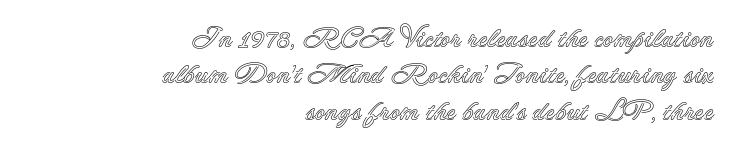
Q: Is the text italic (slanted)? A: Yes.
Q: Is the text underlined? A: No.
Q: How is the paragraph aligned? A: Right-aligned.
Q: Is the spacing between letters normal or unusually wide? A: Normal.
Q: Is the spacing between lines tight, normal or loose? A: Normal.
Q: Width (condensed, normal, or wide)? A: Normal.
Q: x-height? A: Small.
Q: Monospaced? A: No.
